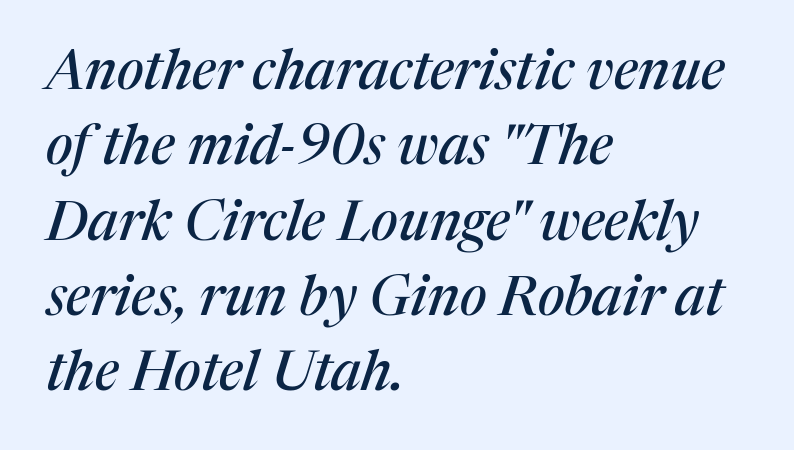
The image shows 55 px serif type, italic (leaning right); set left-aligned, normal line spacing (1.37x), normal letter spacing, not underlined; medium stroke contrast and a medium x-height.
